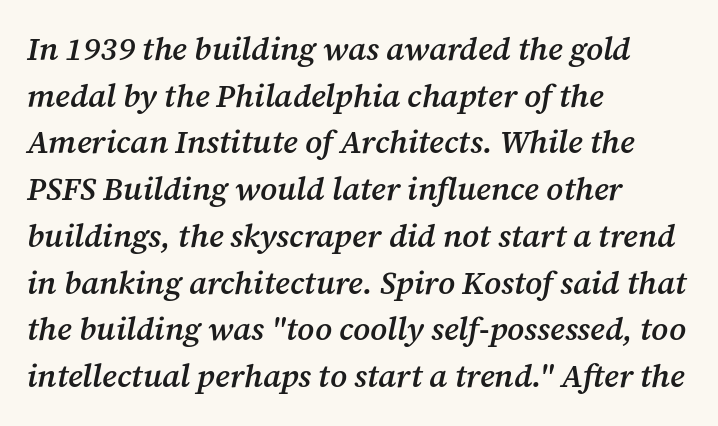
The image shows 32 px semibold serif type, italic (leaning right); set left-aligned, normal line spacing (1.46x), normal letter spacing, not underlined; medium stroke contrast and a medium x-height.
